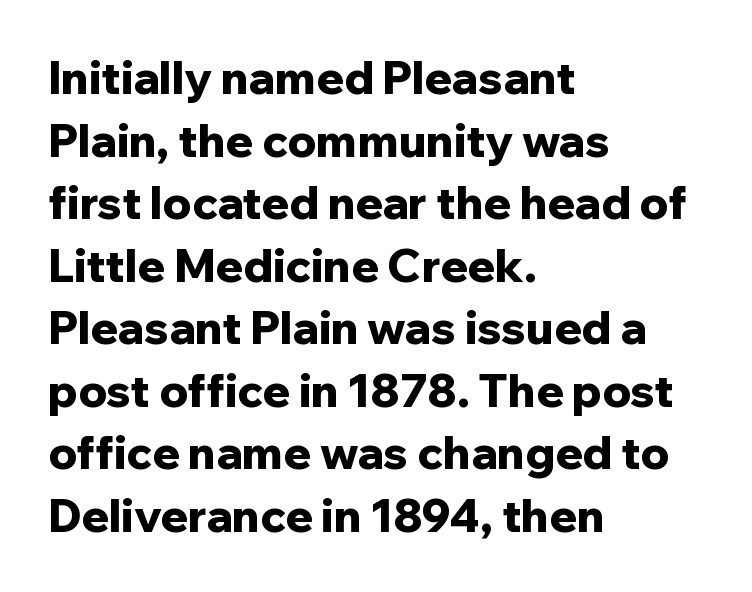
This block has exactly the height ordinary leading produces. Typesetter's note: full bold, strokes at maximum text heaviness. The paragraph has a hard left edge and a soft right edge. Every character sits straight up, as roman type does. Serif or sans? Sans — the stroke terminals are bare.
